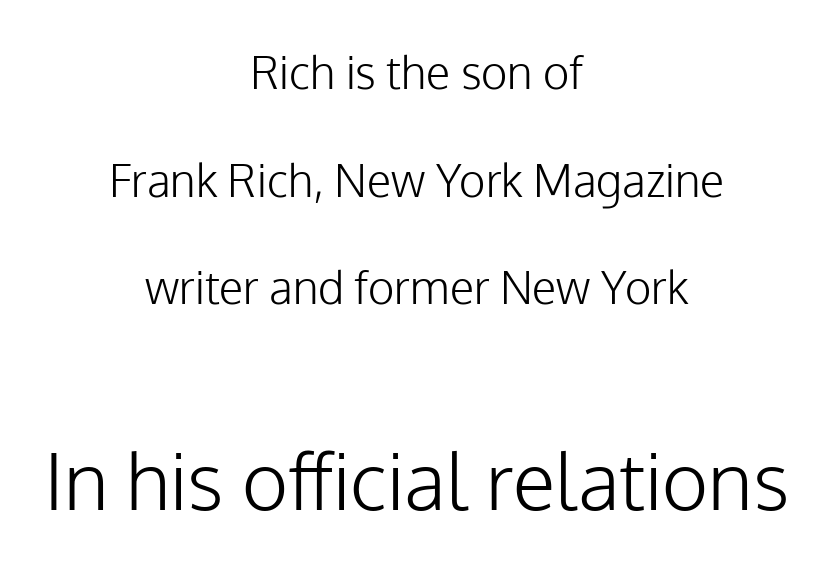
Honestly, there is no underline to notice here at all. Stems here are at most as thick as an everyday book face. You could call the tracking neutral — neither tight nor loose. The passage shown stacks its lines with a broad gap. Bigger letters appear in the bottom chunk; the top chunk is reduced. No feet cap the strokes, marking this as sans-serif type.
